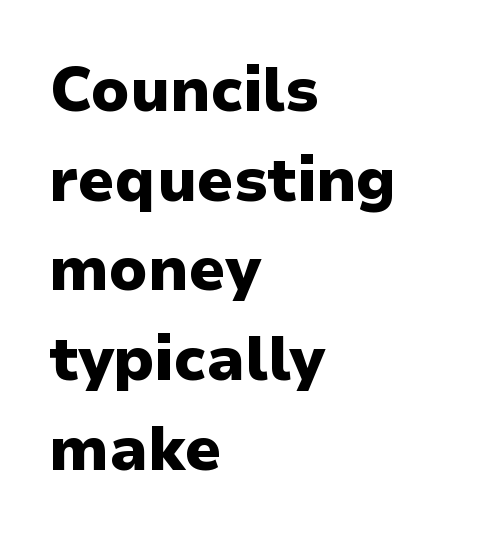
{"serif": "no", "italic": "no", "bold": "yes", "weight": "heavy", "width": "normal", "stroke_contrast": "low", "x_height": "medium", "monospaced": "no", "underline": "no", "align": "left", "line_spacing": "normal", "line_spacing_ratio": 1.47, "letter_spacing": "normal", "letter_spacing_em": 0.0, "glyph_px": 61}
